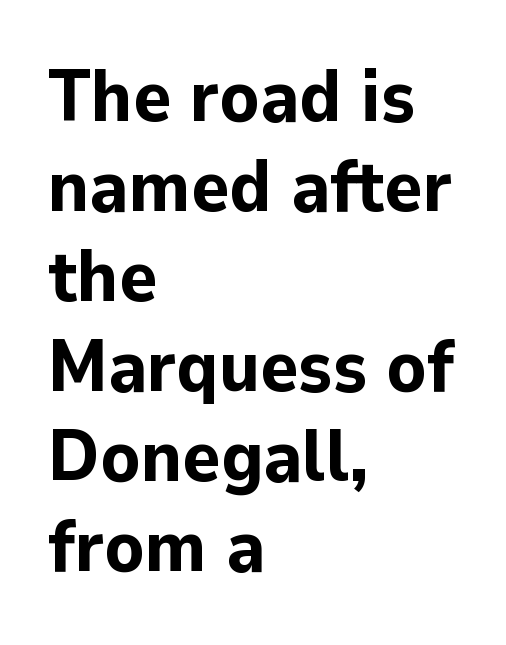
Q: Is the text bold? A: Yes.
Q: Is the text italic (slanted)? A: No, it is upright.
Q: Is the typeface a serif or a sans-serif typeface? A: Sans-serif.
Q: Is the text underlined? A: No.
Q: How is the paragraph aligned? A: Left-aligned.
Q: Is the spacing between letters normal or unusually wide? A: Normal.
Q: Is the spacing between lines tight, normal or loose? A: Normal.
Q: Width (condensed, normal, or wide)? A: Normal.
Q: Stroke contrast? A: Low.
Q: x-height? A: Medium.
Q: Monospaced? A: No.
